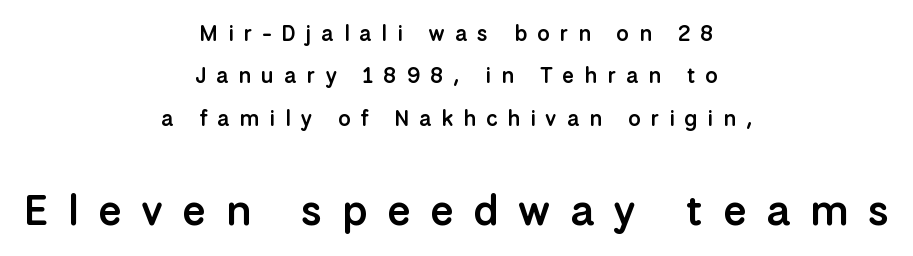
Q: Is the text bold? A: Semi-bold.
Q: Is the text italic (slanted)? A: No, it is upright.
Q: Is the typeface a serif or a sans-serif typeface? A: Sans-serif.
Q: Is the text underlined? A: No.
Q: How is the paragraph aligned? A: Centered.
Q: Is the spacing between letters normal or unusually wide? A: Unusually wide.
Q: Is the spacing between lines tight, normal or loose? A: Loose.
Q: Which block of text is set in a larger size, the first (top) or the second (bottom)? A: The second (bottom) one.
Q: Width (condensed, normal, or wide)? A: Normal.
Q: Stroke contrast? A: Low.
Q: x-height? A: Medium.
Q: Monospaced? A: No.
